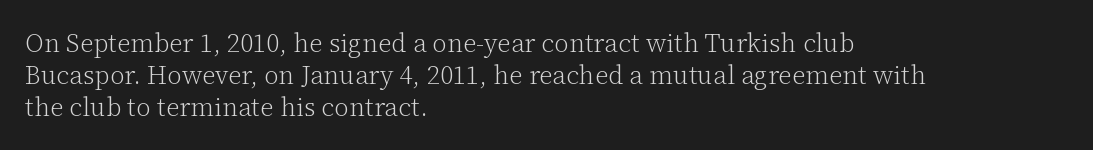
The image shows 26 px text type, upright; set left-aligned, line spacing 1.23x, normal letter spacing, not underlined.
